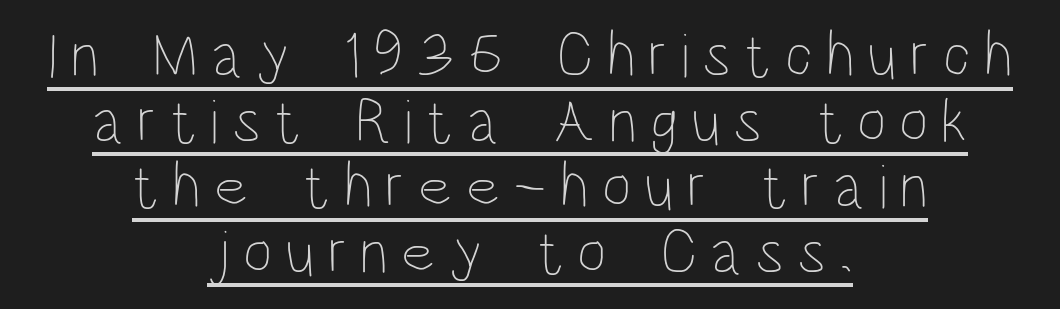
The image shows 63 px thin, condensed type, upright; set centered, tight line spacing (1.04x), unusually wide letter spacing (+0.21 em), underlined; low stroke contrast and a large x-height.
